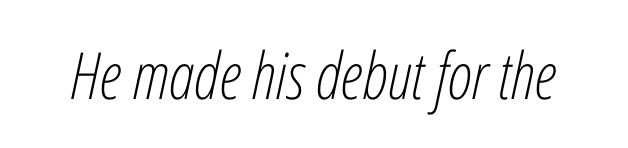
Style check: oblique. Each stroke keeps to a modest, everyday thickness or less. Students, note that the glyphs here touch the page at normal intervals. Each row of text sits above clean, open space.
